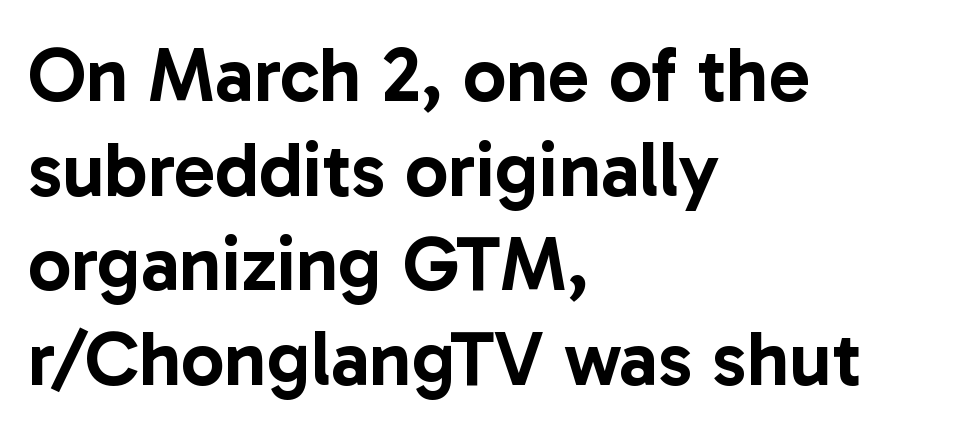
The image shows 77 px sans-serif type, upright; set left-aligned, line spacing 1.23x, normal letter spacing, not underlined; low stroke contrast and a medium x-height.
